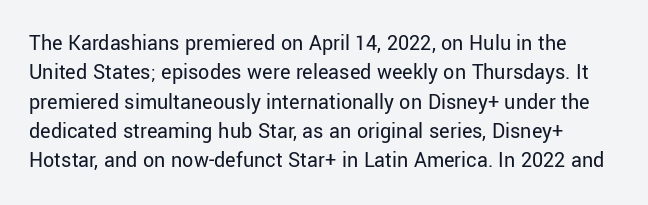
{"italic": "no", "bold": "no", "underline": "no", "line_spacing": "normal", "line_spacing_ratio": 1.33, "letter_spacing": "normal", "letter_spacing_em": 0.0, "glyph_px": 22}
